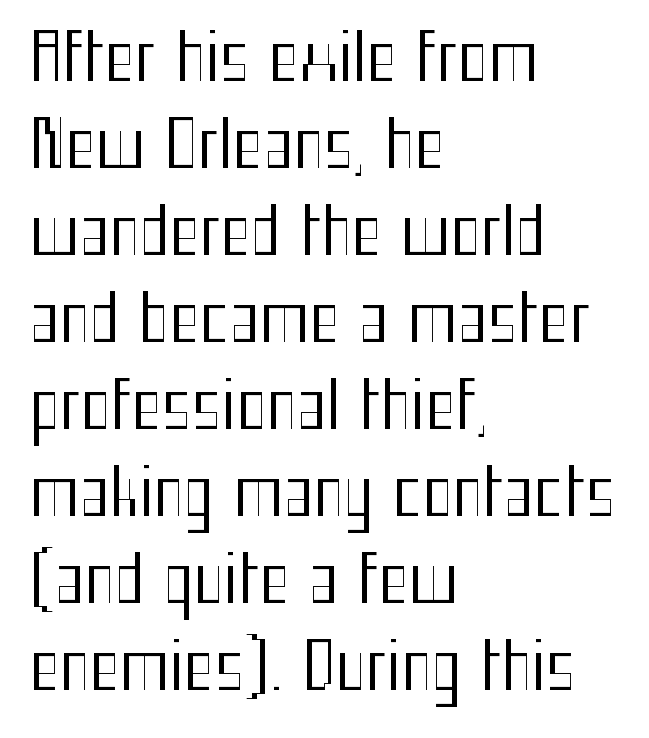
The image shows 64 px regular-weight, condensed sans-serif type, upright; set left-aligned, normal line spacing (1.36x), normal letter spacing, not underlined; medium stroke contrast and a medium x-height.
